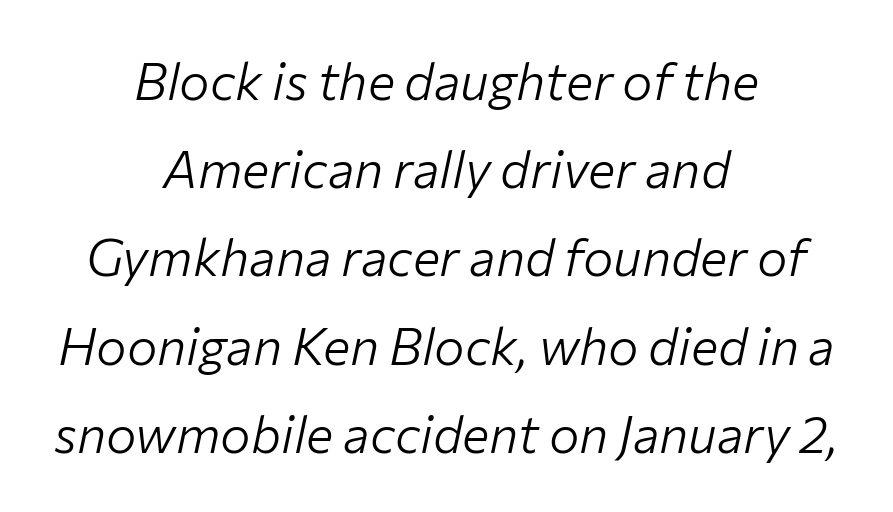
Q: Is the text bold? A: No.
Q: Is the text italic (slanted)? A: Yes, it leans right by about 12 degrees.
Q: Is the text underlined? A: No.
Q: How is the paragraph aligned? A: Centered.
Q: Is the spacing between letters normal or unusually wide? A: Normal.
Q: Width (condensed, normal, or wide)? A: Normal.
Q: Stroke contrast? A: Low.
Q: x-height? A: Medium.
Q: Monospaced? A: No.
